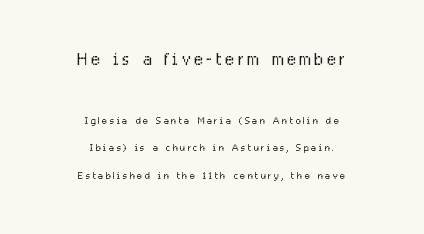
If you measured baseline to baseline, you'd find a long distance. Only glyphs here, with clear space below each row. Ascenders rise straight up at ninety degrees. Is the stroke heavy? The answer is a plain regular-or-lighter. The passage shown begins with its larger block and ends with its smaller one. Leftover space on each line is divided equally before and after the words.
